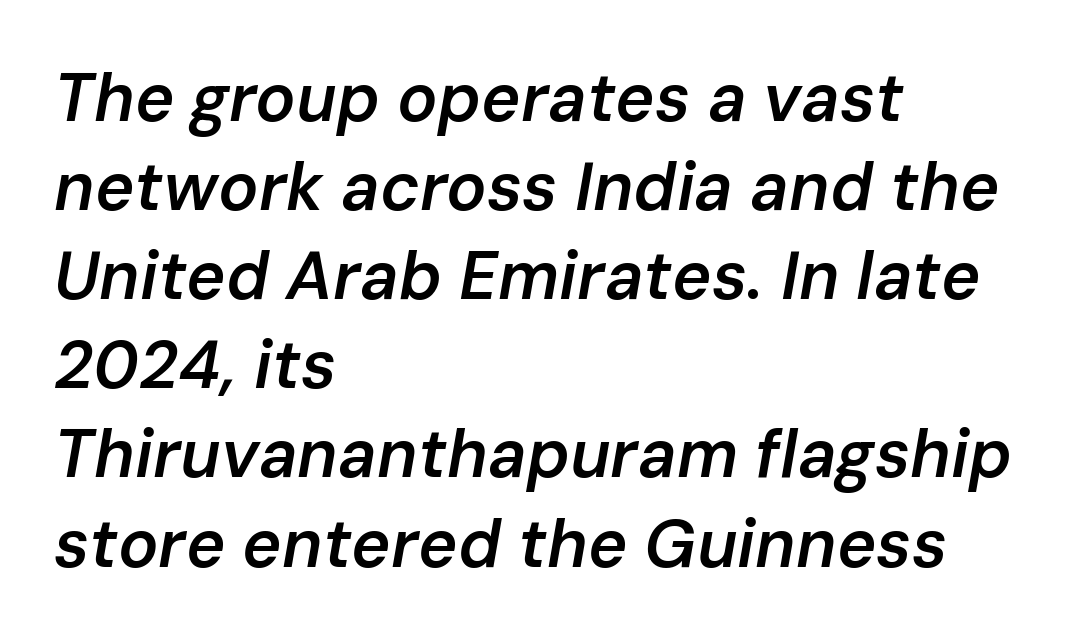
Q: Is the text bold? A: Semi-bold.
Q: Is the text italic (slanted)? A: Yes, it leans right by about 10 degrees.
Q: Is the text underlined? A: No.
Q: How is the paragraph aligned? A: Left-aligned.
Q: Is the spacing between letters normal or unusually wide? A: Normal.
Q: Is the spacing between lines tight, normal or loose? A: Normal.
Q: Width (condensed, normal, or wide)? A: Normal.
Q: Stroke contrast? A: Low.
Q: x-height? A: Medium.
Q: Monospaced? A: No.
